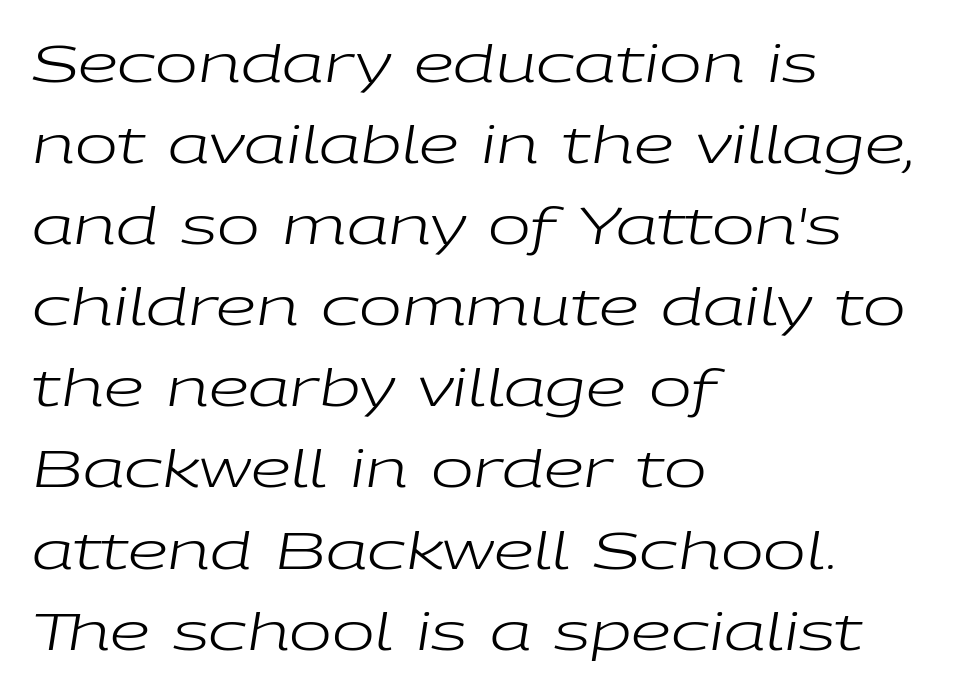
{"italic": "yes", "lean": "right", "slant_degrees": 9, "bold": "no", "weight": "regular", "width": "wide", "stroke_contrast": "low", "x_height": "medium", "monospaced": "no", "underline": "no", "align": "left", "line_spacing": "normal", "line_spacing_ratio": 1.59, "letter_spacing": "normal", "letter_spacing_em": 0.0, "glyph_px": 51}
